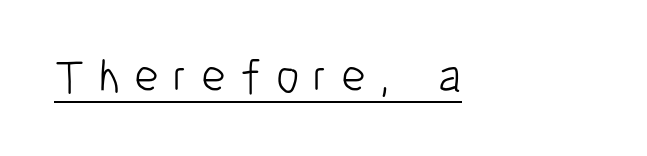
{"serif": "no", "italic": "no", "bold": "no", "weight": "light", "width": "condensed", "stroke_contrast": "low", "x_height": "medium", "monospaced": "no", "underline": "yes", "letter_spacing": "wide", "letter_spacing_em": 0.3, "glyph_px": 47}
